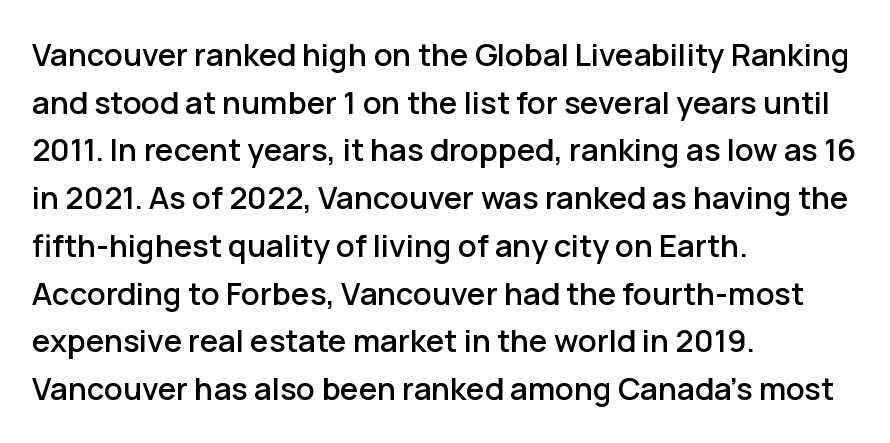
Designer's note — italics off, roman on. Glance below the letters and you will spot only blank space. The tracking reads as untouched default to a designer's eye. These lines are rendered in a variable-pitch font.
